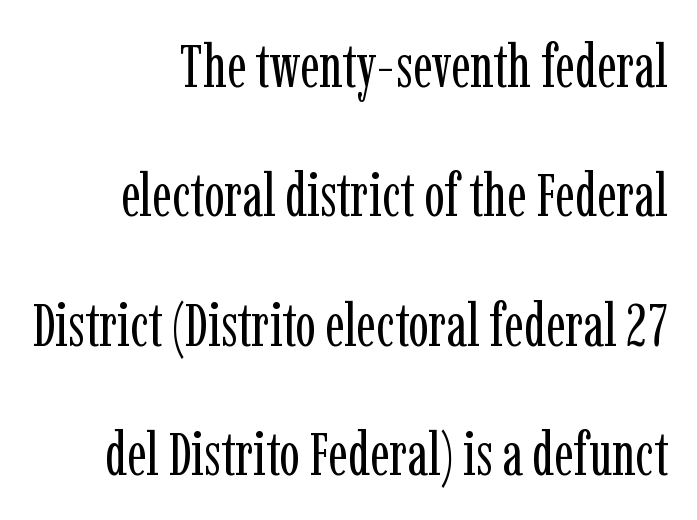
{"serif": "yes", "italic": "no", "bold": "no", "weight": "regular", "width": "condensed", "stroke_contrast": "low", "x_height": "medium", "monospaced": "no", "underline": "no", "align": "right", "line_spacing": "loose", "line_spacing_ratio": 2.12, "letter_spacing": "normal", "letter_spacing_em": 0.0, "glyph_px": 61}
